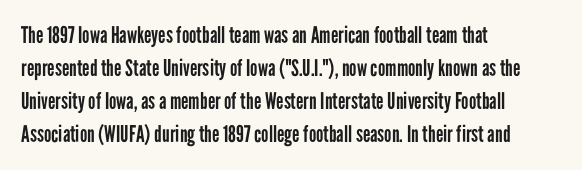
{"italic": "no", "bold": "no", "underline": "no", "align": "left", "line_spacing": "normal", "line_spacing_ratio": 1.43, "letter_spacing": "normal", "letter_spacing_em": 0.0, "glyph_px": 23}
